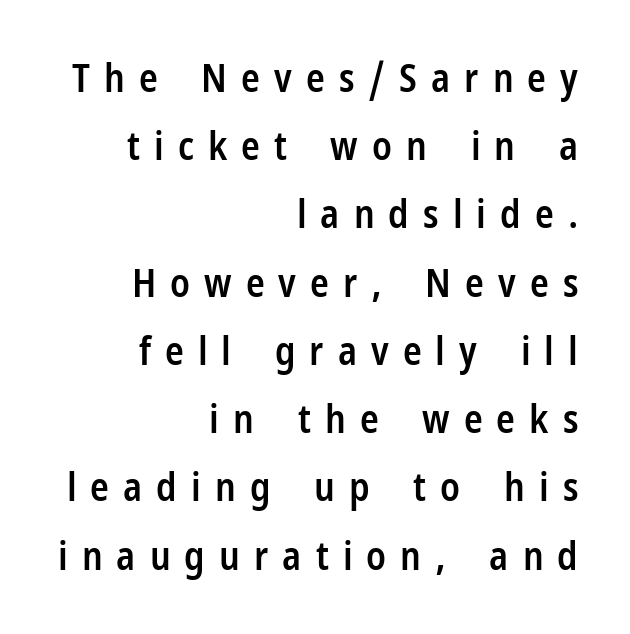
The image shows 39 px semibold, condensed sans-serif type, upright; set right-aligned, line spacing 1.75x, unusually wide letter spacing (+0.36 em), not underlined; low stroke contrast and a medium x-height.
